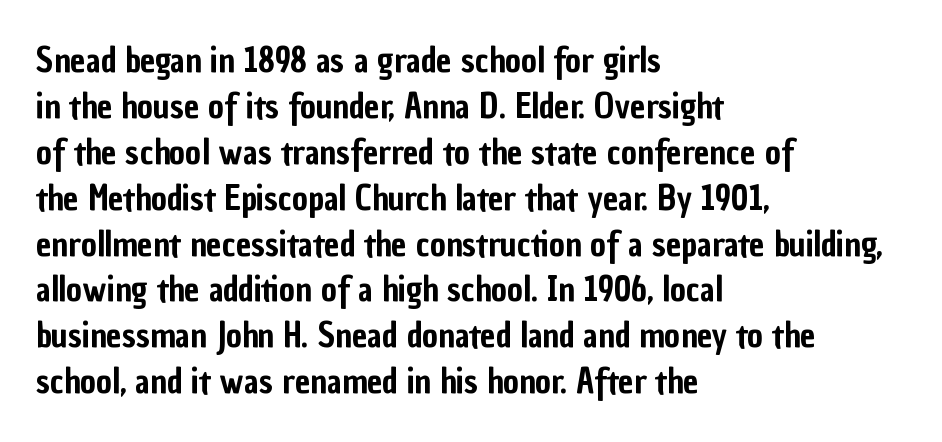
Q: Is the text italic (slanted)? A: No, it is upright.
Q: Is the typeface a serif or a sans-serif typeface? A: Sans-serif.
Q: Is the text underlined? A: No.
Q: How is the paragraph aligned? A: Left-aligned.
Q: Is the spacing between letters normal or unusually wide? A: Normal.
Q: Is the spacing between lines tight, normal or loose? A: Normal.
Q: Width (condensed, normal, or wide)? A: Condensed.
Q: Stroke contrast? A: Low.
Q: x-height? A: Medium.
Q: Monospaced? A: No.
